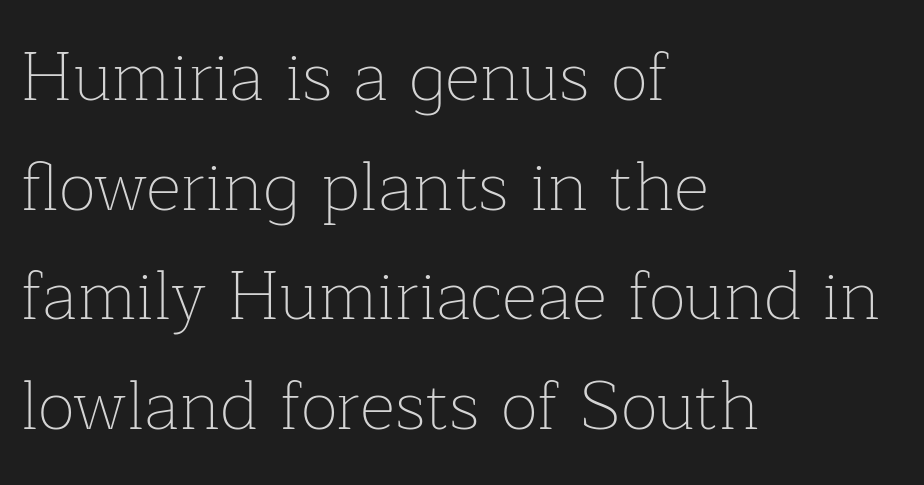
The passage shown stacks its lines at a standard gap. Look at the tracking — it's just the regular setting, nothing added. The foot of each line stays bare and open. Typeset ragged right — the left edge is the straight one. Ordinary non-slanted type is in use. Here the designer chose a conventional face with non-uniform glyph widths.
